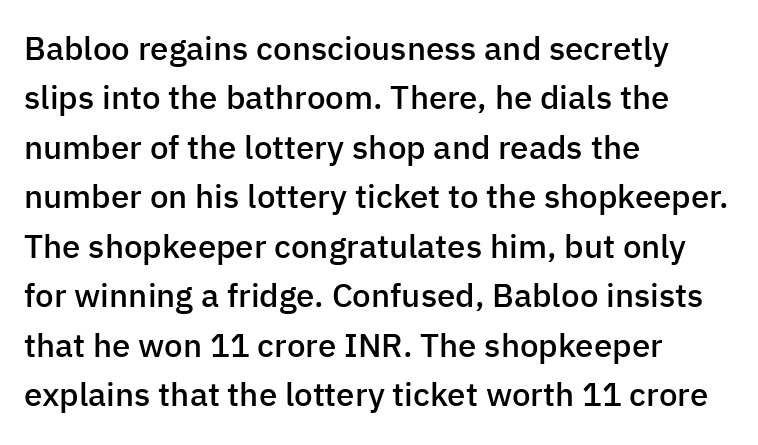
These lines sit exactly where default settings would place them. Tall strokes in this sample are plumb rather than angled. The words here are not underlined. Strokes here are thickened, but only to semibold level. Type style note: lacks serifs. The ragged edge is on the right, which tells us the setting is flush left.
